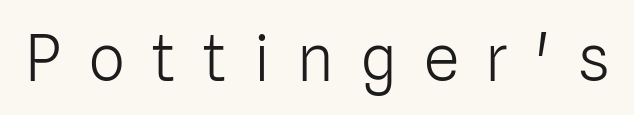
Q: Is the text bold? A: No.
Q: Is the text italic (slanted)? A: No, it is upright.
Q: Is the typeface a serif or a sans-serif typeface? A: Sans-serif.
Q: Is the text underlined? A: No.
Q: Is the spacing between letters normal or unusually wide? A: Unusually wide.
Q: Width (condensed, normal, or wide)? A: Normal.
Q: Stroke contrast? A: Low.
Q: x-height? A: Medium.
Q: Monospaced? A: No.
